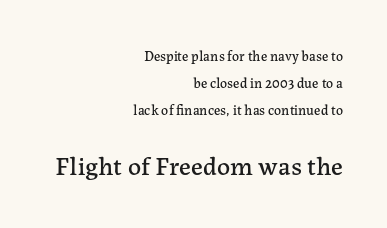
Q: Is the text italic (slanted)? A: No, it is upright.
Q: Is the text underlined? A: No.
Q: How is the paragraph aligned? A: Right-aligned.
Q: Is the spacing between letters normal or unusually wide? A: Normal.
Q: Is the spacing between lines tight, normal or loose? A: Loose.
Q: Which block of text is set in a larger size, the first (top) or the second (bottom)? A: The second (bottom) one.
